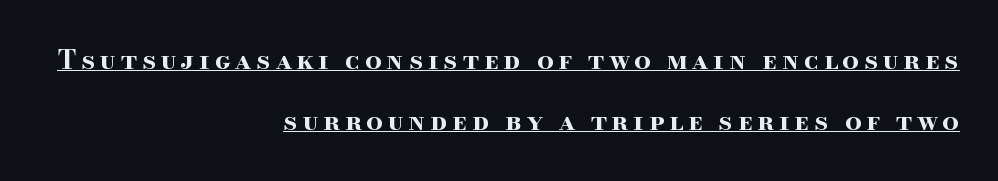
What decoration does the sample have? An underline. Right-aligned paragraph, ragged on the left. The rendering uses a large line-height, opening up the rows. Heavy-handed strokes throughout: this text is bold. A typesetter would mark this as roman, not italic.
